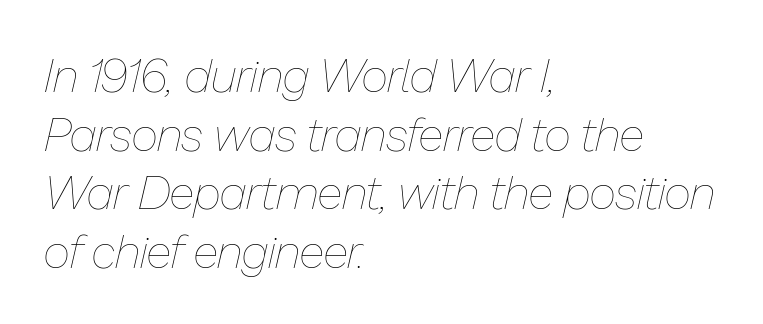
The image shows 47 px thin type, italic (leaning right); set left-aligned, normal line spacing (1.25x), normal letter spacing, not underlined; low stroke contrast and a medium x-height.
